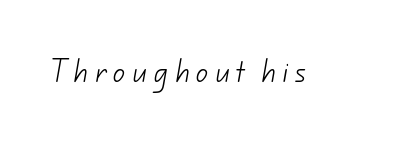
The letters look calm and open, with moderate or lighter stems. The area under the type is left untouched. The tracking reads as deliberately expanded to a designer's eye.
